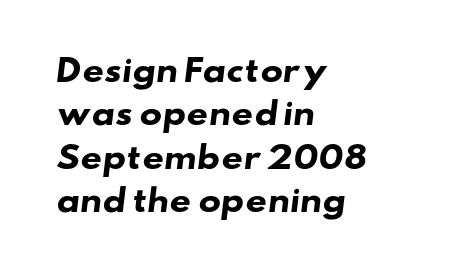
Characters follow at the spacing the type designer built in. The typeface chosen for these lines omits serifs. The baseline area is clear. A typesetter would call this leading conventional body-copy spacing.
